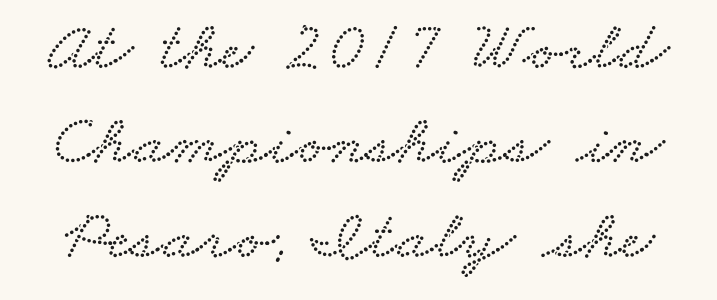
Successive baselines arrive at the customary interval. A clean baseline with only descenders dipping below it. Here the glyphs are tracked normally, forming tight word shapes. Varying glyph widths throughout — classic text-font behaviour.
